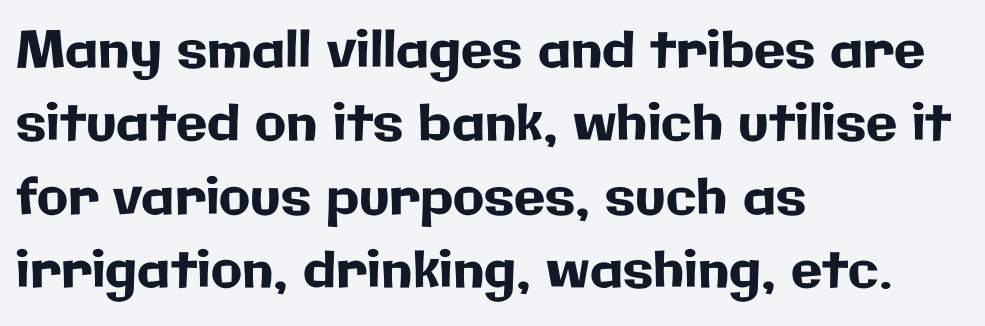
Q: Is the text italic (slanted)? A: No, it is upright.
Q: Is the typeface a serif or a sans-serif typeface? A: Sans-serif.
Q: Is the text underlined? A: No.
Q: How is the paragraph aligned? A: Left-aligned.
Q: Is the spacing between letters normal or unusually wide? A: Normal.
Q: Is the spacing between lines tight, normal or loose? A: Normal.
Q: Width (condensed, normal, or wide)? A: Normal.
Q: Stroke contrast? A: Low.
Q: x-height? A: Medium.
Q: Monospaced? A: No.
